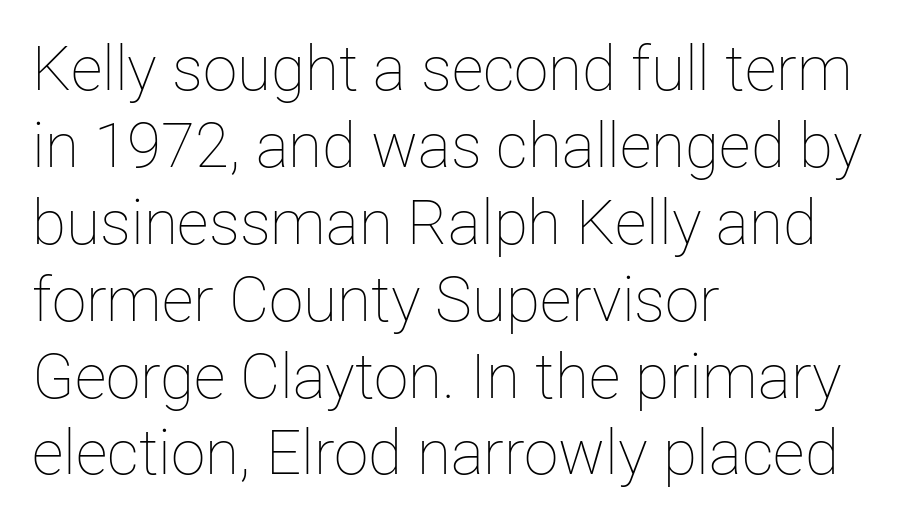
The image shows 62 px thin type, upright; set left-aligned, line spacing 1.24x, normal letter spacing, not underlined; low stroke contrast and a medium x-height.
